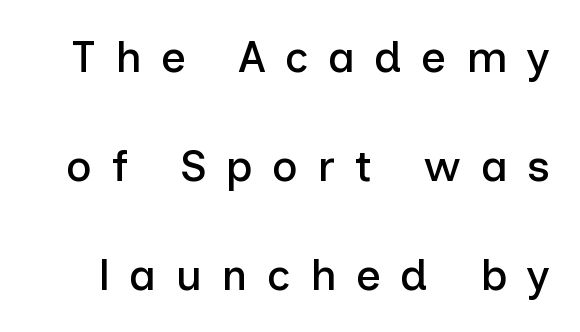
Q: Is the text italic (slanted)? A: No, it is upright.
Q: Is the typeface a serif or a sans-serif typeface? A: Sans-serif.
Q: Is the text underlined? A: No.
Q: Is the spacing between letters normal or unusually wide? A: Unusually wide.
Q: Is the spacing between lines tight, normal or loose? A: Loose.
Q: Width (condensed, normal, or wide)? A: Normal.
Q: Stroke contrast? A: Low.
Q: x-height? A: Medium.
Q: Monospaced? A: No.
